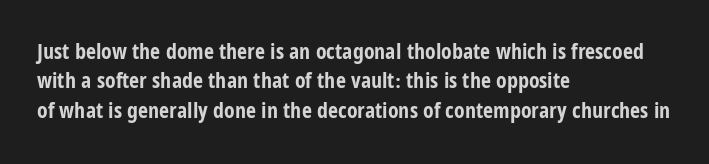
{"italic": "no", "bold": "yes", "underline": "no", "align": "left", "line_spacing": "normal", "line_spacing_ratio": 1.34, "letter_spacing": "normal", "letter_spacing_em": 0.0, "glyph_px": 22}
